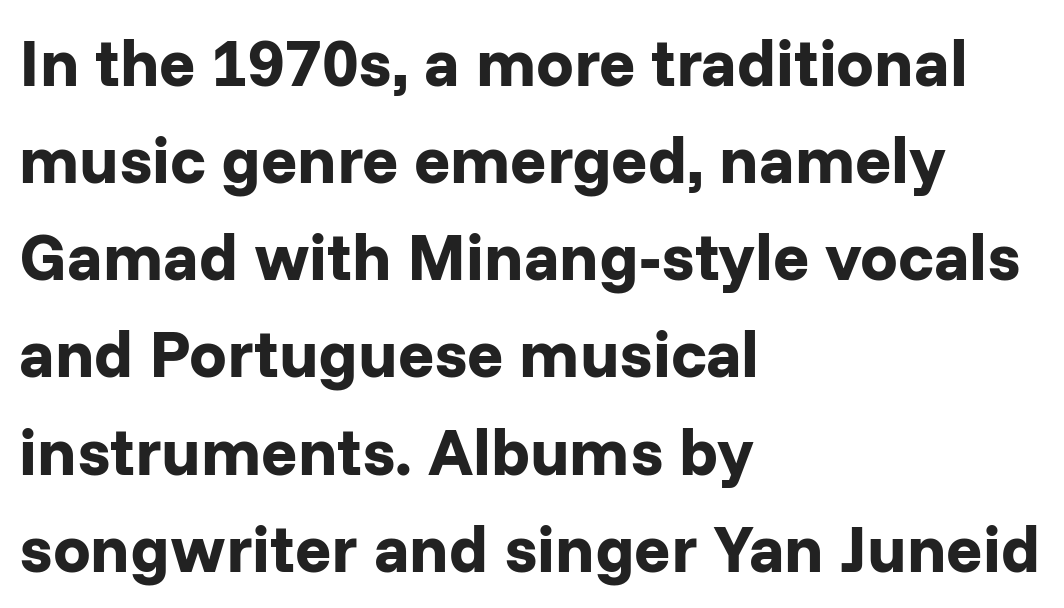
Letterform terminals end flat and unadorned throughout the passage. Layout note: lines flush left. Here the designer chose a conventional face with non-uniform glyph widths. A typesetter would call this leading conventional body-copy spacing.
